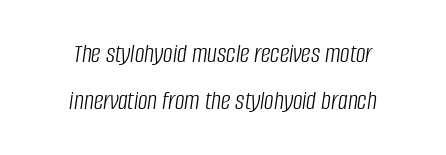
The image shows 27 px text type, italic (leaning right); set centered, line spacing 1.74x, normal letter spacing, not underlined.
